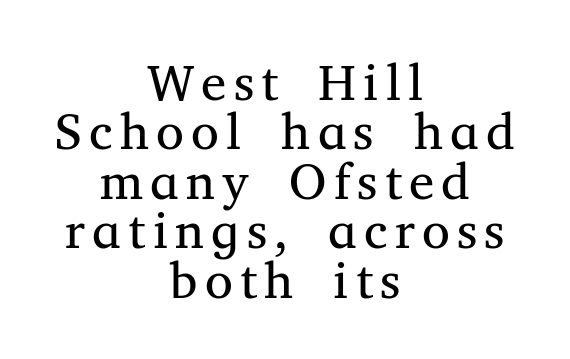
The image shows 51 px regular-weight serif type, upright; set centered, tight line spacing (0.97x), not underlined; medium stroke contrast and a medium x-height.
